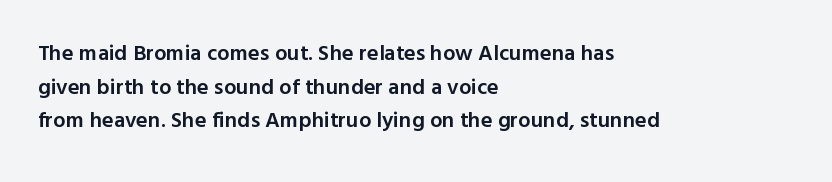
{"italic": "no", "bold": "semi", "underline": "no", "align": "left", "line_spacing": "normal", "line_spacing_ratio": 1.53, "letter_spacing": "normal", "letter_spacing_em": 0.0, "glyph_px": 22}
